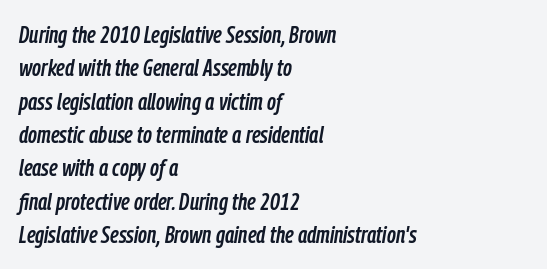
The paragraph has a hard left edge and a soft right edge. The passage shown has conventional tracking throughout. The passage shown leans; its letterforms are oblique. The space directly below the letters is spotless.
